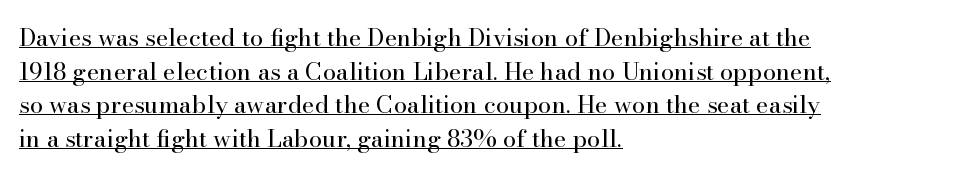
The image shows 24 px text type, upright; set left-aligned, normal line spacing (1.4x), normal letter spacing, underlined.
